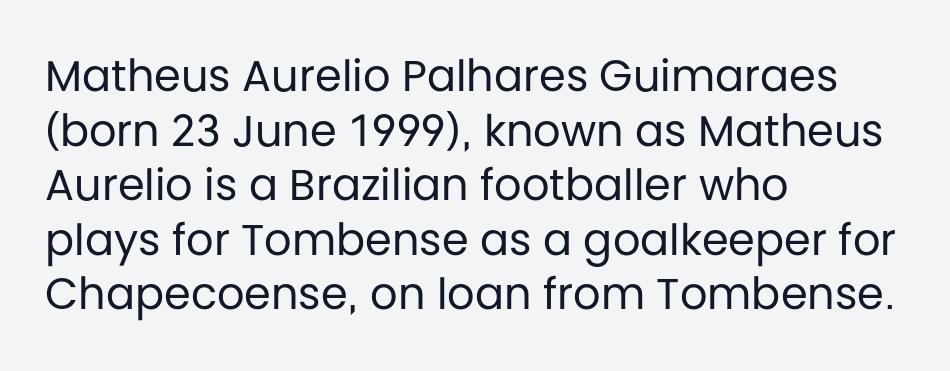
Rendered with straight, roman letterforms. You can tell from the bare stems that sans-serif type was used. The vertical gap from one line to the next is medium. Compared with typical body copy, the letter spacing here is the same. Summary of weight: not heavy and not bold. The lines are quadded left.
